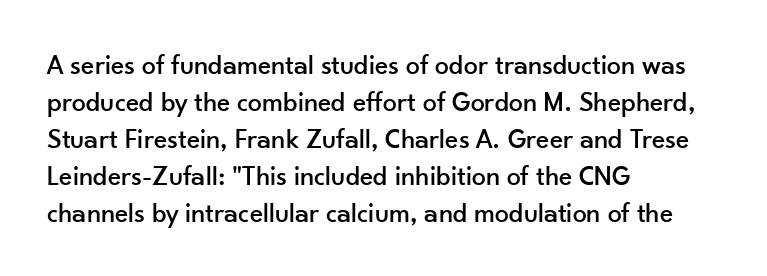
Q: Is the text italic (slanted)? A: No, it is upright.
Q: Is the typeface a serif or a sans-serif typeface? A: Sans-serif.
Q: Is the text underlined? A: No.
Q: How is the paragraph aligned? A: Left-aligned.
Q: Is the spacing between letters normal or unusually wide? A: Normal.
Q: Is the spacing between lines tight, normal or loose? A: Normal.
Q: Width (condensed, normal, or wide)? A: Normal.
Q: Stroke contrast? A: Low.
Q: x-height? A: Small.
Q: Monospaced? A: No.
